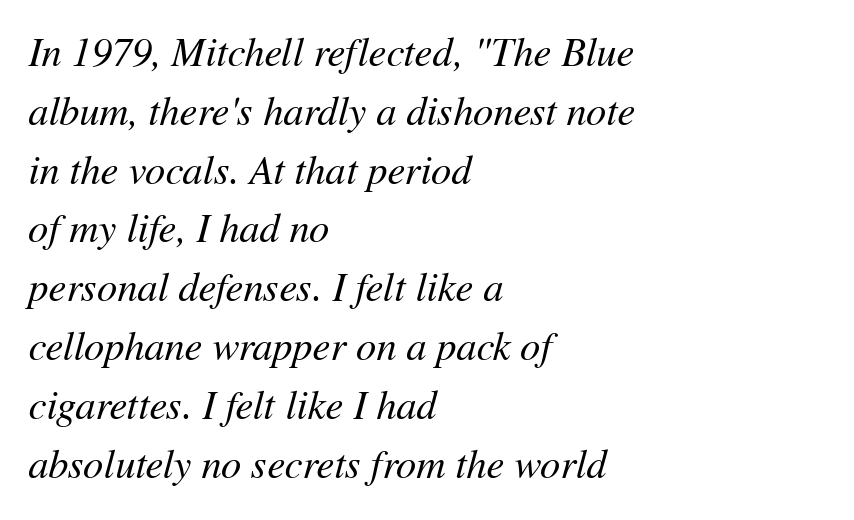
The image shows 40 px regular-weight type, italic (leaning right); set left-aligned, normal line spacing (1.47x), normal letter spacing, not underlined; medium stroke contrast and a medium x-height.
